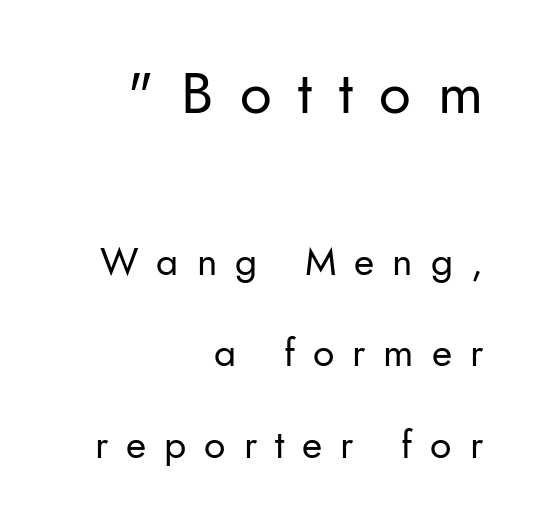
Anything drawn beneath the words? Only blank space. The line-height multiplier appears high, well above default. These two chunks differ in scale, with the top chunk taking the larger measure. The font's upright variant was chosen for this text. Varying glyph widths throughout — classic text-font behaviour. Characters follow at a spacing far wider than the type designer built in.
